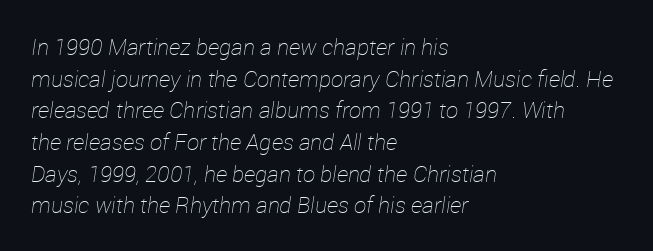
Nothing unusual about the tracking: characters are spaced as the font intends. Designer's note — italics engaged. The typesetter chose a ragged-right arrangement here. Stroke thickness stays within the range of a standard reading face or lighter. The rendering uses a moderate line-height, typical for paragraphs.
